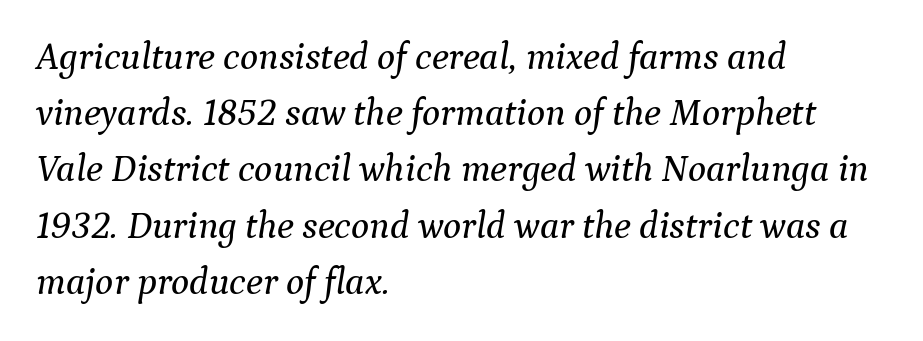
Q: Is the text italic (slanted)? A: Yes, it leans right by about 9 degrees.
Q: Is the typeface a serif or a sans-serif typeface? A: Serif.
Q: Is the text underlined? A: No.
Q: How is the paragraph aligned? A: Left-aligned.
Q: Is the spacing between letters normal or unusually wide? A: Normal.
Q: Is the spacing between lines tight, normal or loose? A: Normal.
Q: Width (condensed, normal, or wide)? A: Normal.
Q: Stroke contrast? A: Medium.
Q: x-height? A: Medium.
Q: Monospaced? A: No.
